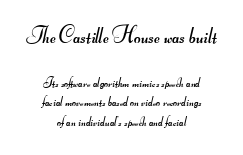
Quick note: interline space is typical. Weight: not bold — regular or lighter. Type without underlining. A centered setting, common on invitations and titles, is used for this passage.
